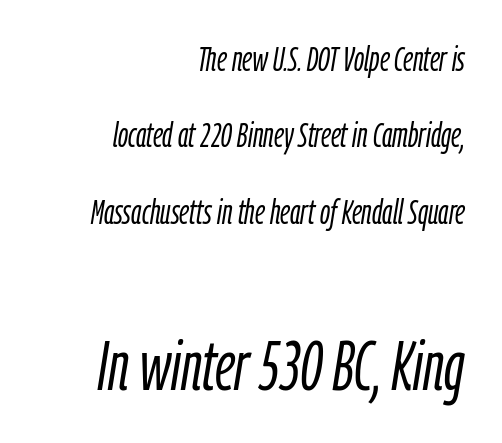
{"italic": "yes", "lean": "right", "slant_degrees": 9, "bold": "no", "weight": "light", "width": "condensed", "stroke_contrast": "low", "x_height": "medium", "monospaced": "no", "underline": "no", "align": "right", "line_spacing": "loose", "line_spacing_ratio": 2.18, "letter_spacing": "normal", "letter_spacing_em": 0.0, "larger_block": "second", "size_ratio": 2.0, "glyph_px": 70}
